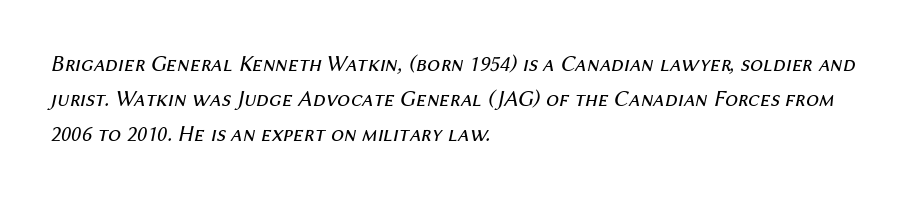
Q: Is the text bold? A: No.
Q: Is the text italic (slanted)? A: Yes, it leans right by about 12 degrees.
Q: Is the text underlined? A: No.
Q: How is the paragraph aligned? A: Left-aligned.
Q: Is the spacing between letters normal or unusually wide? A: Normal.
Q: Is the spacing between lines tight, normal or loose? A: Normal.
